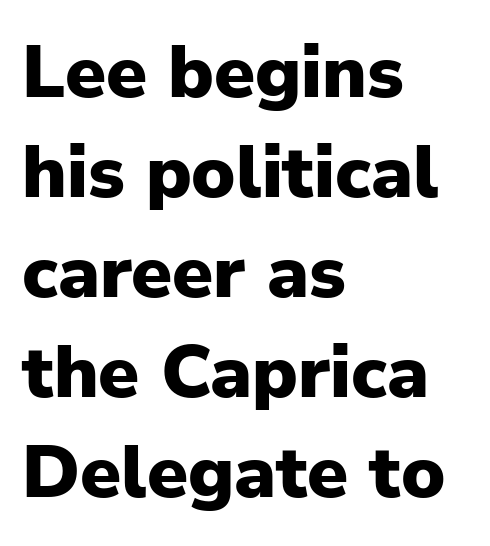
{"serif": "no", "italic": "no", "bold": "yes", "weight": "heavy", "width": "normal", "stroke_contrast": "low", "x_height": "medium", "monospaced": "no", "underline": "no", "align": "left", "line_spacing": "normal", "line_spacing_ratio": 1.35, "letter_spacing": "normal", "letter_spacing_em": 0.0, "glyph_px": 74}
